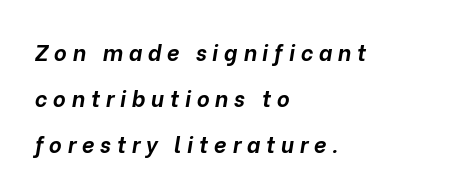
Line beginnings align vertically; line endings do not. There is plenty of visible air inserted between adjacent glyphs. Quick note: italic. The space between consecutive lines is lavish.
